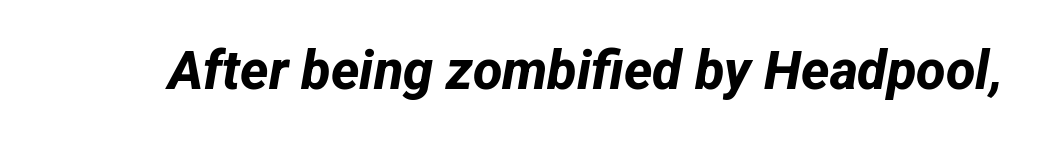
Pretty heavy lettering here — definitely bold. Examine the stroke ends and you'll find no serifs. Observe the ordinary spacing: letters are neighbours, not strangers. Descenders hang freely into open space.
